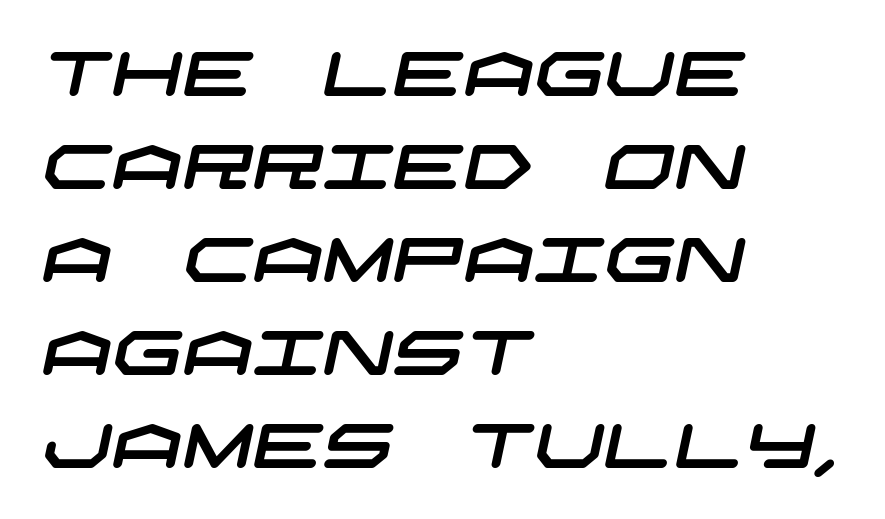
{"serif": "no", "width": "wide", "stroke_contrast": "low", "x_height": "large", "underline": "no", "align": "left", "line_spacing": "normal", "line_spacing_ratio": 1.5, "letter_spacing": "normal", "letter_spacing_em": 0.0, "glyph_px": 62}
